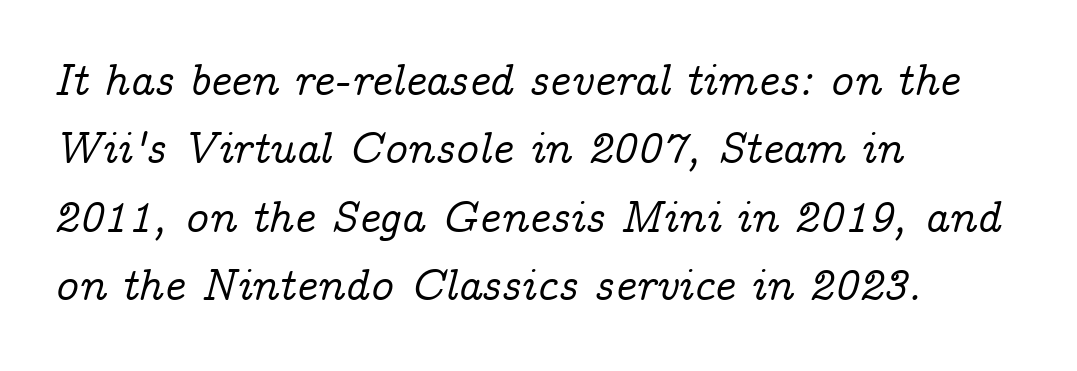
The image shows 45 px serif type, italic (leaning right); set left-aligned, normal line spacing (1.52x), normal letter spacing, not underlined; low stroke contrast and a medium x-height.
